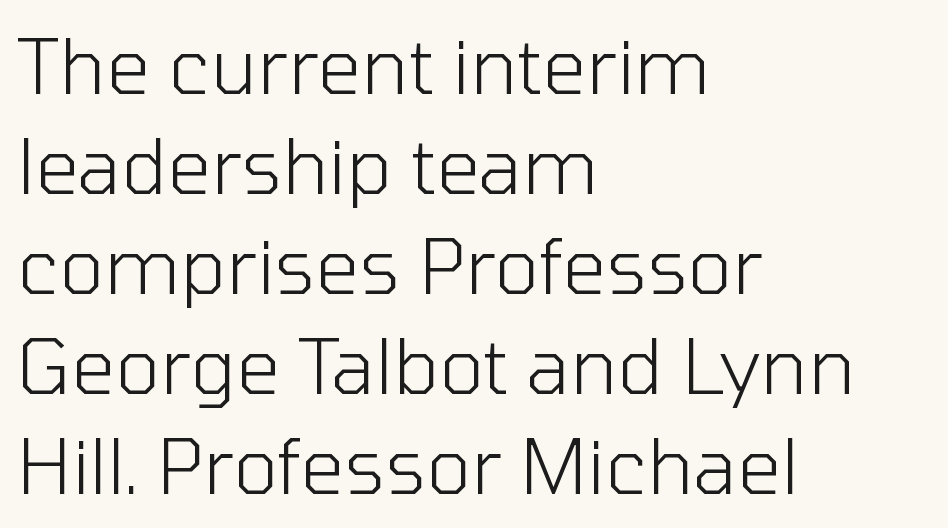
{"serif": "no", "italic": "no", "bold": "no", "weight": "light", "width": "normal", "stroke_contrast": "low", "x_height": "medium", "monospaced": "no", "underline": "no", "align": "left", "line_spacing": "normal", "line_spacing_ratio": 1.3, "letter_spacing": "normal", "letter_spacing_em": 0.0, "glyph_px": 77}
